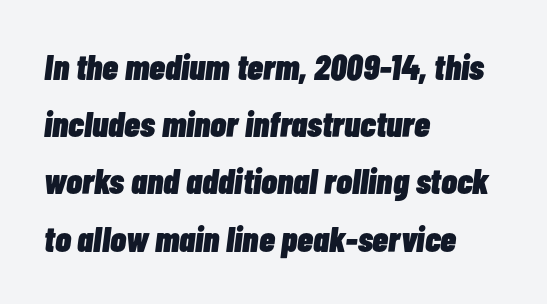
Q: Is the text bold? A: Yes.
Q: Is the text italic (slanted)? A: Yes, it leans right by about 7 degrees.
Q: Is the text underlined? A: No.
Q: How is the paragraph aligned? A: Left-aligned.
Q: Is the spacing between letters normal or unusually wide? A: Normal.
Q: Is the spacing between lines tight, normal or loose? A: Normal.
Q: Width (condensed, normal, or wide)? A: Condensed.
Q: Stroke contrast? A: Low.
Q: x-height? A: Medium.
Q: Monospaced? A: No.
